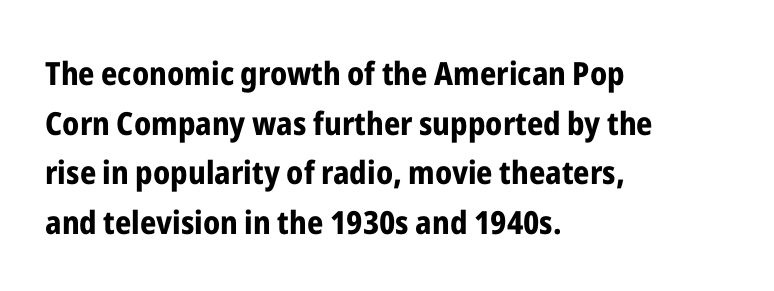
The image shows 32 px bold, condensed sans-serif type, upright; set left-aligned, normal line spacing (1.55x), normal letter spacing, not underlined; low stroke contrast and a medium x-height.
